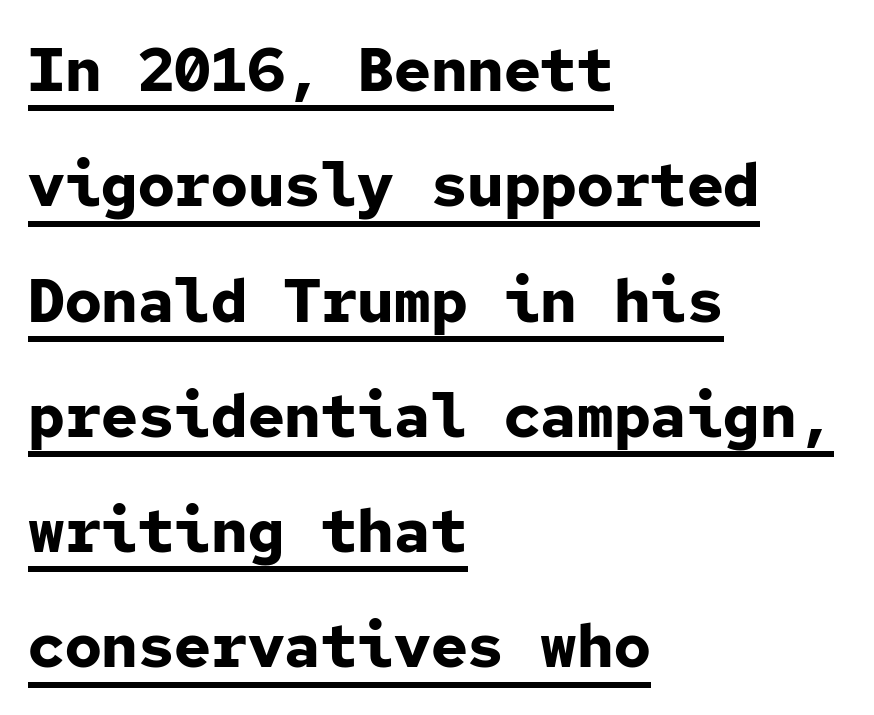
Q: Is the text bold? A: Yes.
Q: Is the text italic (slanted)? A: No, it is upright.
Q: Is the typeface a serif or a sans-serif typeface? A: Sans-serif.
Q: Is the text underlined? A: Yes.
Q: How is the paragraph aligned? A: Left-aligned.
Q: Is the spacing between letters normal or unusually wide? A: Normal.
Q: Width (condensed, normal, or wide)? A: Normal.
Q: Stroke contrast? A: Low.
Q: x-height? A: Medium.
Q: Monospaced? A: Yes.
